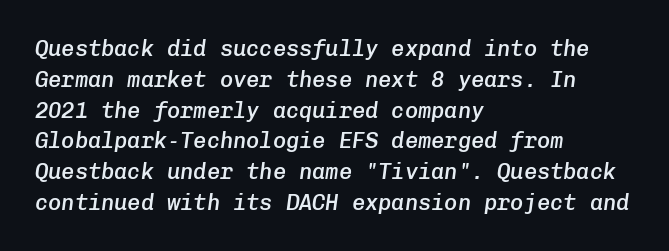
Vertically, the passage feels balanced, rows spaced as you'd expect. Observe the ordinary spacing: letters are neighbours, not strangers. If you drew a ruler down the left edge, every line would touch it. Students, this is semibold: more ink than regular, less than bold.
